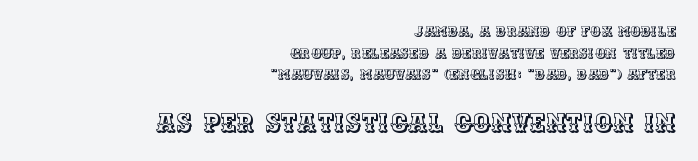
The lettering holds an erect, upright posture throughout. How are the letters spaced? Ordinarily, with no added tracking. Any mark beneath the type? The region is blank. Block two is the big one; block one sits smaller above it. Each line ends at the same right margin while the left side varies.
